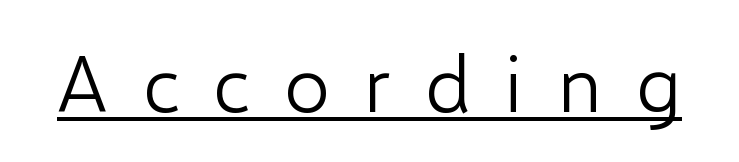
You could not count columns in this text — the font is proportionally spaced. Posture: vertical. Substantial extra tracking has been applied to these lines. Letters have the restrained weight of plain body copy at most. Check where the strokes stop: nothing finishes them off — pure sans. What decoration does the sample have? An underline.
